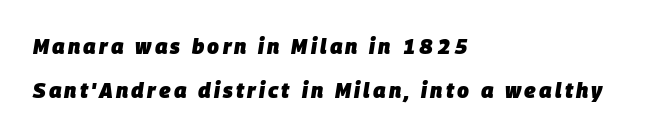
{"italic": "yes", "lean": "right", "slant_degrees": 9, "bold": "yes", "underline": "no", "align": "left", "line_spacing": "loose", "line_spacing_ratio": 2.08, "glyph_px": 21}
